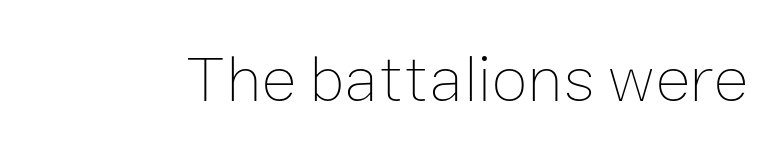
{"italic": "no", "bold": "no", "weight": "thin", "width": "normal", "stroke_contrast": "low", "x_height": "medium", "monospaced": "no", "underline": "no", "letter_spacing": "normal", "letter_spacing_em": 0.0, "glyph_px": 66}
